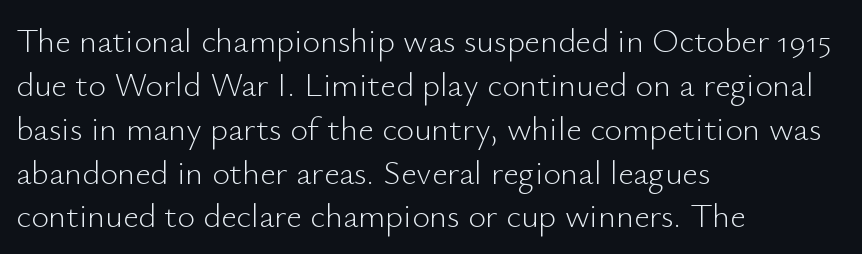
The passage shown is not bold in any degree. Every character sits straight up, as roman type does. Baseline-to-baseline distance is the conventional proportion of letter height. The rendering uses natural spacing where letterforms have individual widths. Plain, unruled lines of type.
